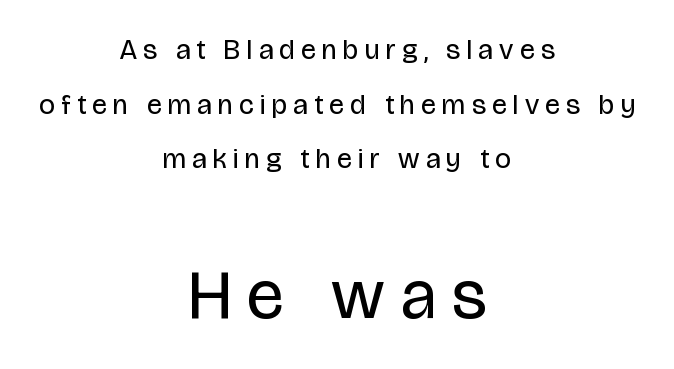
Q: Is the text bold? A: No.
Q: Is the text italic (slanted)? A: No, it is upright.
Q: Is the typeface a serif or a sans-serif typeface? A: Sans-serif.
Q: Is the text underlined? A: No.
Q: How is the paragraph aligned? A: Centered.
Q: Is the spacing between letters normal or unusually wide? A: Unusually wide.
Q: Is the spacing between lines tight, normal or loose? A: Loose.
Q: Which block of text is set in a larger size, the first (top) or the second (bottom)? A: The second (bottom) one.
Q: Width (condensed, normal, or wide)? A: Condensed.
Q: Stroke contrast? A: Low.
Q: x-height? A: Large.
Q: Monospaced? A: No.
